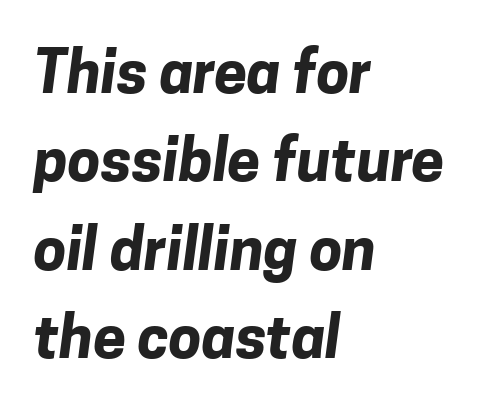
Between one letter and the next there's only the usual sliver of space. No feet cap the strokes, marking this as sans-serif type. The area under the type is left untouched. The lines sit at an ordinary, default distance from one another. As a designer I'd log this as weight 700, bold. The face used here is proportionally spaced, like ordinary book or web type.
